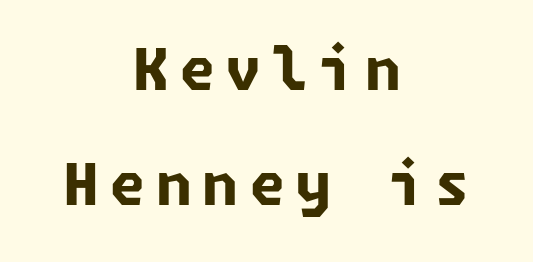
The image shows 58 px bold sans-serif type; set centered, loose line spacing (1.98x), not underlined; low stroke contrast and a medium x-height.
